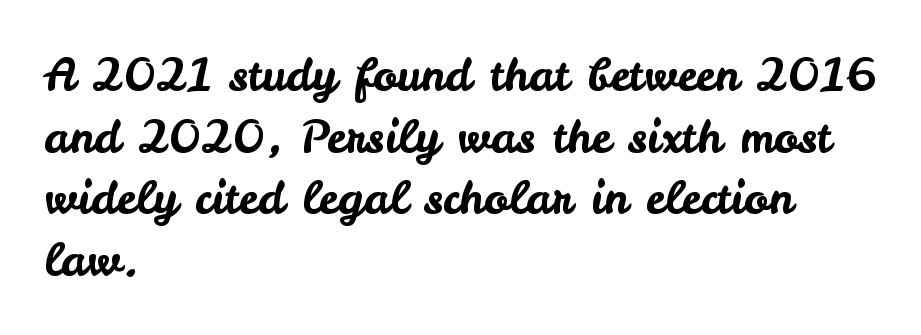
Q: Is the text italic (slanted)? A: Yes.
Q: Is the typeface a serif or a sans-serif typeface? A: Sans-serif.
Q: Is the text underlined? A: No.
Q: How is the paragraph aligned? A: Left-aligned.
Q: Is the spacing between letters normal or unusually wide? A: Normal.
Q: Is the spacing between lines tight, normal or loose? A: Normal.
Q: Width (condensed, normal, or wide)? A: Normal.
Q: Stroke contrast? A: Low.
Q: x-height? A: Small.
Q: Monospaced? A: No.
